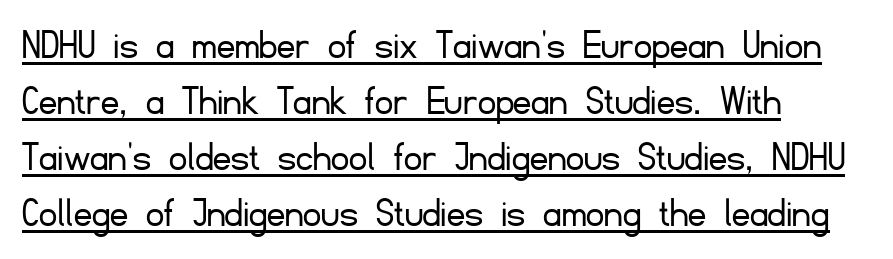
The image shows 44 px light sans-serif type, upright; set left-aligned, normal line spacing (1.27x), normal letter spacing, underlined; low stroke contrast and a small x-height.
